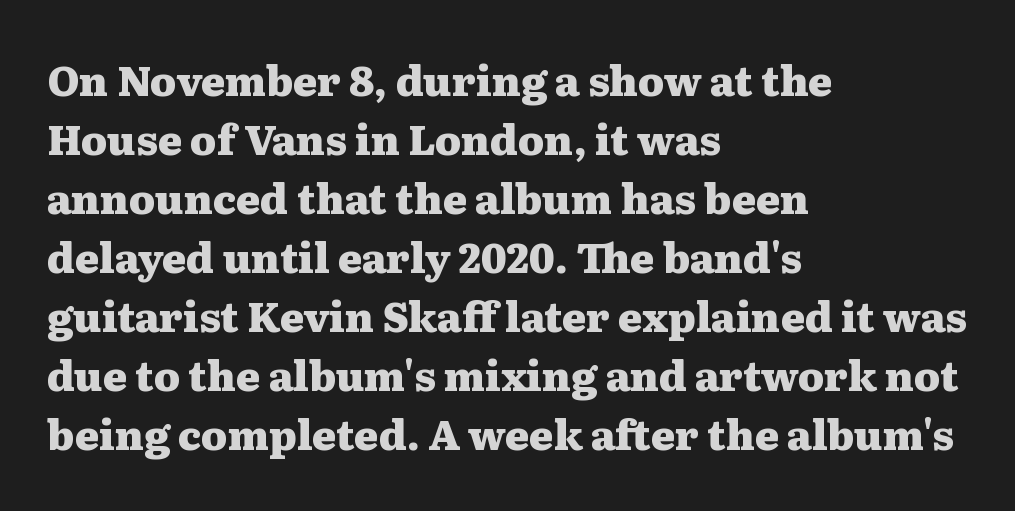
Q: Is the text bold? A: Yes.
Q: Is the text italic (slanted)? A: No, it is upright.
Q: Is the typeface a serif or a sans-serif typeface? A: Serif.
Q: Is the text underlined? A: No.
Q: How is the paragraph aligned? A: Left-aligned.
Q: Is the spacing between letters normal or unusually wide? A: Normal.
Q: Is the spacing between lines tight, normal or loose? A: Normal.
Q: Width (condensed, normal, or wide)? A: Wide.
Q: Stroke contrast? A: Medium.
Q: x-height? A: Medium.
Q: Monospaced? A: No.
